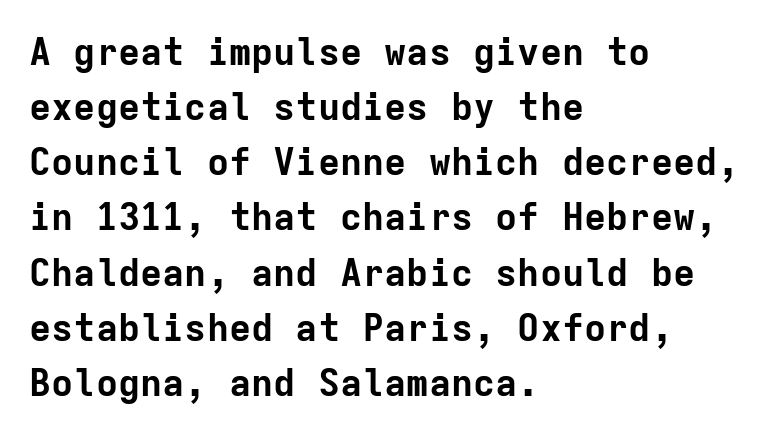
Q: Is the text bold? A: Yes.
Q: Is the text italic (slanted)? A: No, it is upright.
Q: Is the typeface a serif or a sans-serif typeface? A: Sans-serif.
Q: Is the text underlined? A: No.
Q: How is the paragraph aligned? A: Left-aligned.
Q: Is the spacing between letters normal or unusually wide? A: Normal.
Q: Is the spacing between lines tight, normal or loose? A: Normal.
Q: Width (condensed, normal, or wide)? A: Normal.
Q: Stroke contrast? A: Low.
Q: x-height? A: Medium.
Q: Monospaced? A: Yes.
